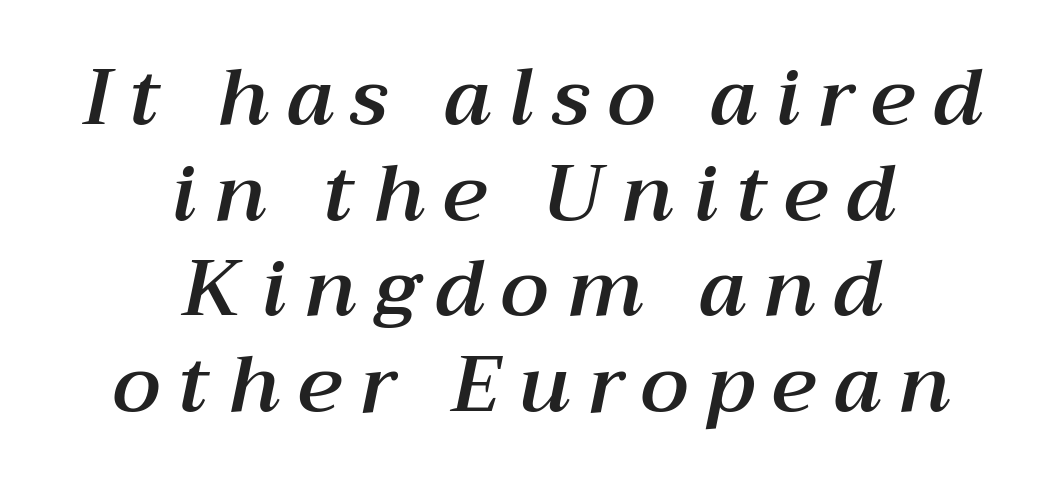
The specimen omits any rule beneath the text block's lines. Inter-character spacing is expanded well beyond the font's built-in metrics. When letters slant like this, we call the style italic. Which margin do the lines hug? Neither — every line sits in the middle.
